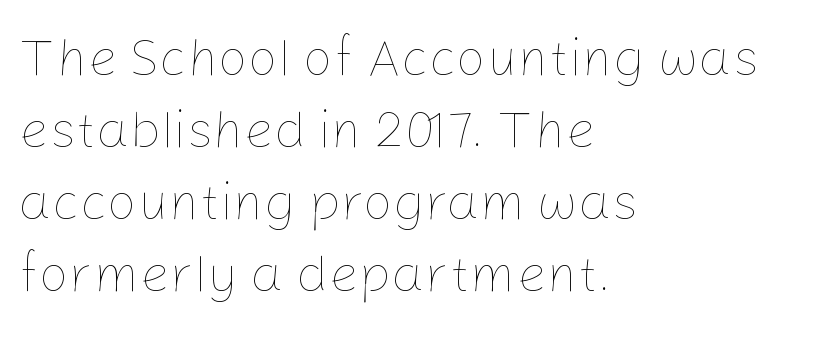
The image shows 53 px thin type, upright; set left-aligned, normal line spacing (1.36x), normal letter spacing, not underlined; low stroke contrast and a medium x-height.
